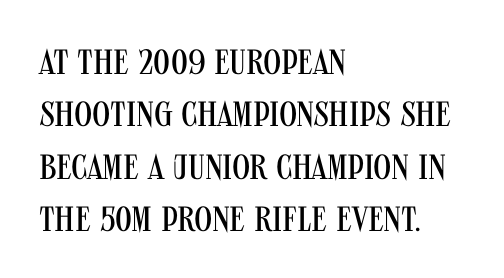
The image shows 35 px regular-weight, condensed sans-serif type, upright; set left-aligned, normal line spacing (1.5x), normal letter spacing, not underlined; medium stroke contrast and a large x-height.
